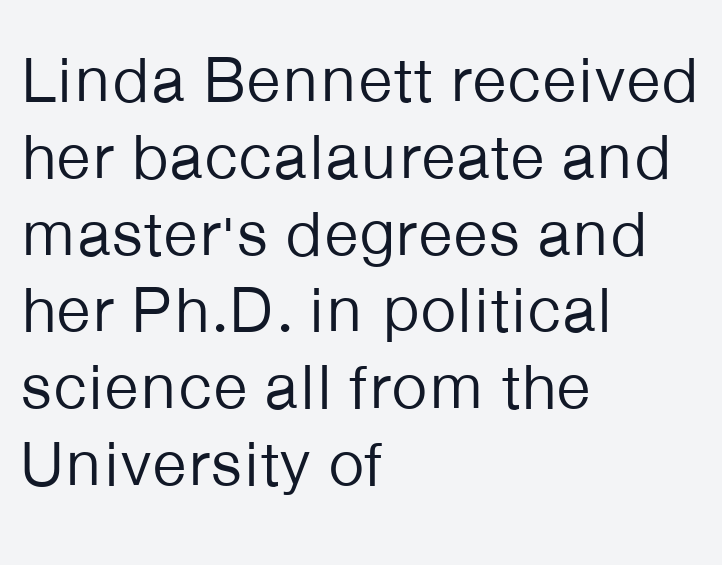
The strokes are not fattened; the text isn't bold. Line beginnings align vertically; line endings do not. Each letter keeps its own natural width here, so spacing adapts to shape. Notice how the stems are strictly vertical — no italics here. Note: no serifs on the glyphs.
